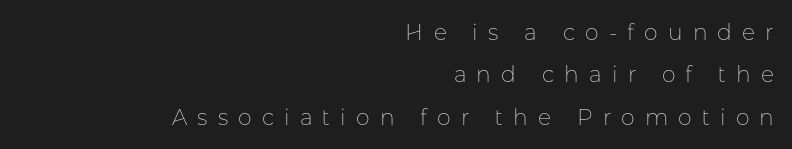
Line ends are locked; line starts wander. Weight: not bold — regular or lighter. Is there much room between lines? Yes — plenty of vertical air separates them. The type sits square on the baseline with zero lean.
